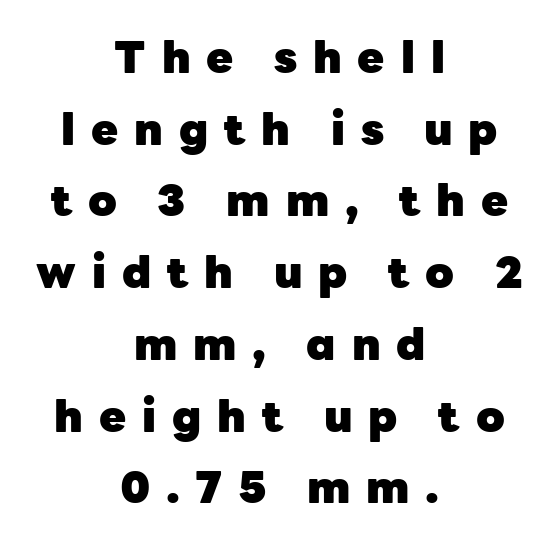
The image shows 44 px heavy sans-serif type, upright; set centered, normal line spacing (1.63x), unusually wide letter spacing (+0.36 em), not underlined; low stroke contrast and a medium x-height.
